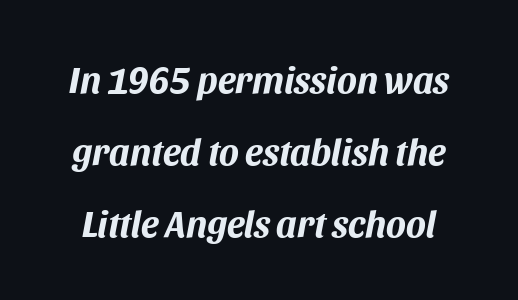
It's the slanting kind of type. Look at the stroke-to-counter ratio: heavy, a bold. Default kerning and tracking; the words read as compact shapes. Spacing verdict: proportional, widths tailored to each character. This block would shrink considerably if given ordinary leading; it's expanded now. Underlining? Definitely not there.
